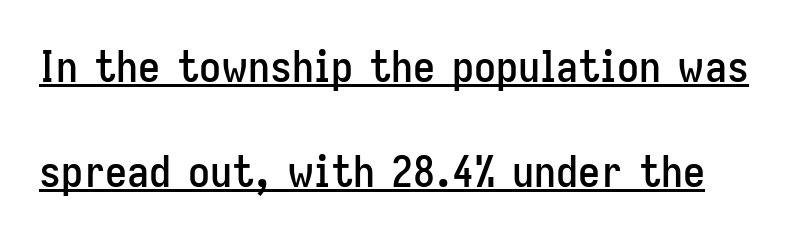
Stroke terminals: plain, sans-serif. Loosely led — the rows are spread out. Here the designer chose a conventional face with non-uniform glyph widths. Glyph-to-glyph distance matches everyday printed text. Decoration check: the copy is underlined.
